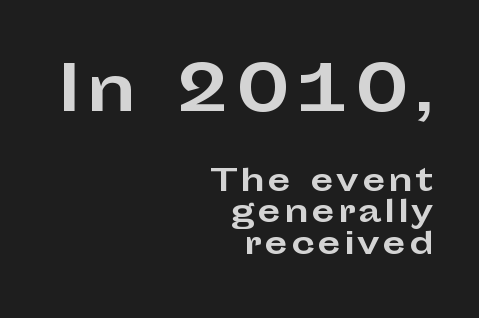
The characters display no serif detailing; their extremities are plain. Upright lettering throughout. Think of a printed novel: that variable character pitch is what you see here. Vertical spacing — tight.
